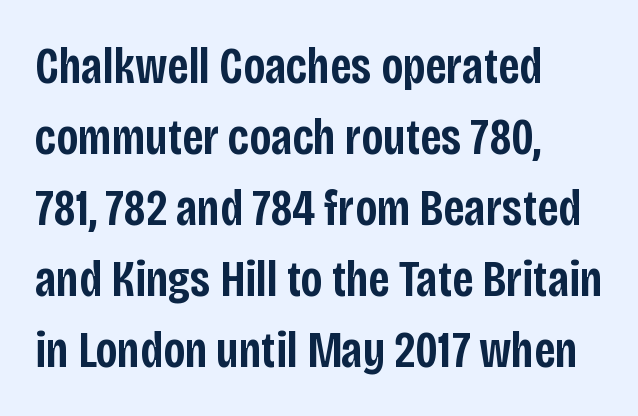
Quick note: not italic, upright. Stroke terminals: plain, sans-serif. Stems and bowls a touch heavier than normal — semibold. The string is rendered with underlining switched off.
